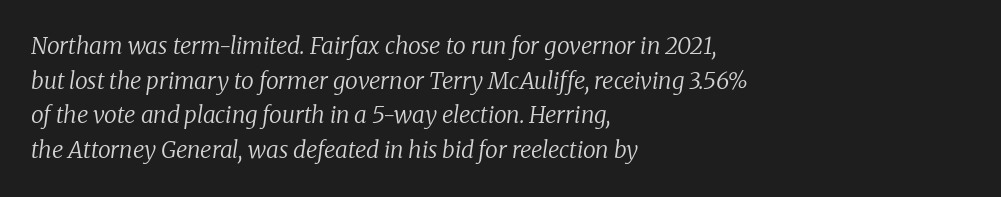
Q: Is the text bold? A: No.
Q: Is the text italic (slanted)? A: Yes, it leans right by about 8 degrees.
Q: Is the text underlined? A: No.
Q: How is the paragraph aligned? A: Left-aligned.
Q: Is the spacing between letters normal or unusually wide? A: Normal.
Q: Is the spacing between lines tight, normal or loose? A: Normal.
